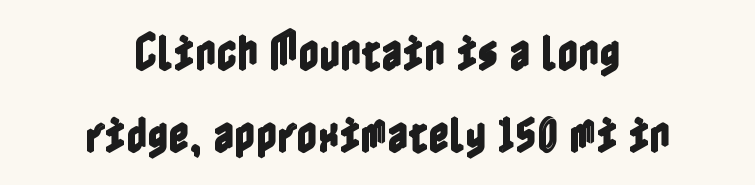
Q: Is the text italic (slanted)? A: No, it is upright.
Q: Is the text underlined? A: No.
Q: How is the paragraph aligned? A: Centered.
Q: Is the spacing between letters normal or unusually wide? A: Normal.
Q: Is the spacing between lines tight, normal or loose? A: Loose.
Q: Width (condensed, normal, or wide)? A: Condensed.
Q: x-height? A: Medium.
